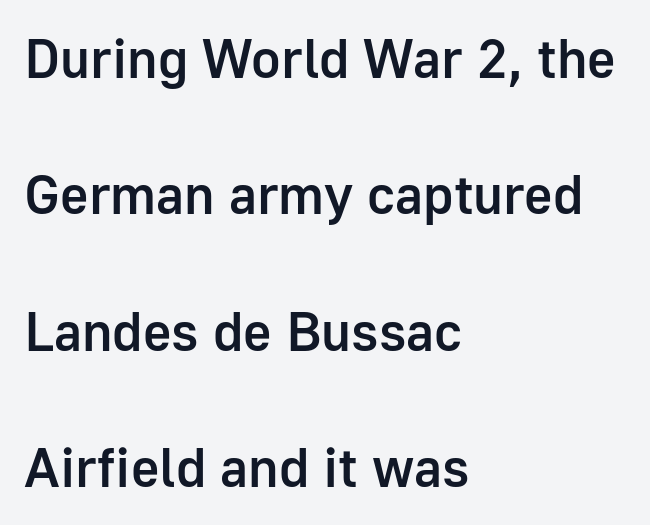
Q: Is the text bold? A: Semi-bold.
Q: Is the text italic (slanted)? A: No, it is upright.
Q: Is the typeface a serif or a sans-serif typeface? A: Sans-serif.
Q: Is the text underlined? A: No.
Q: How is the paragraph aligned? A: Left-aligned.
Q: Is the spacing between letters normal or unusually wide? A: Normal.
Q: Is the spacing between lines tight, normal or loose? A: Loose.
Q: Width (condensed, normal, or wide)? A: Normal.
Q: Stroke contrast? A: Low.
Q: x-height? A: Medium.
Q: Monospaced? A: No.
